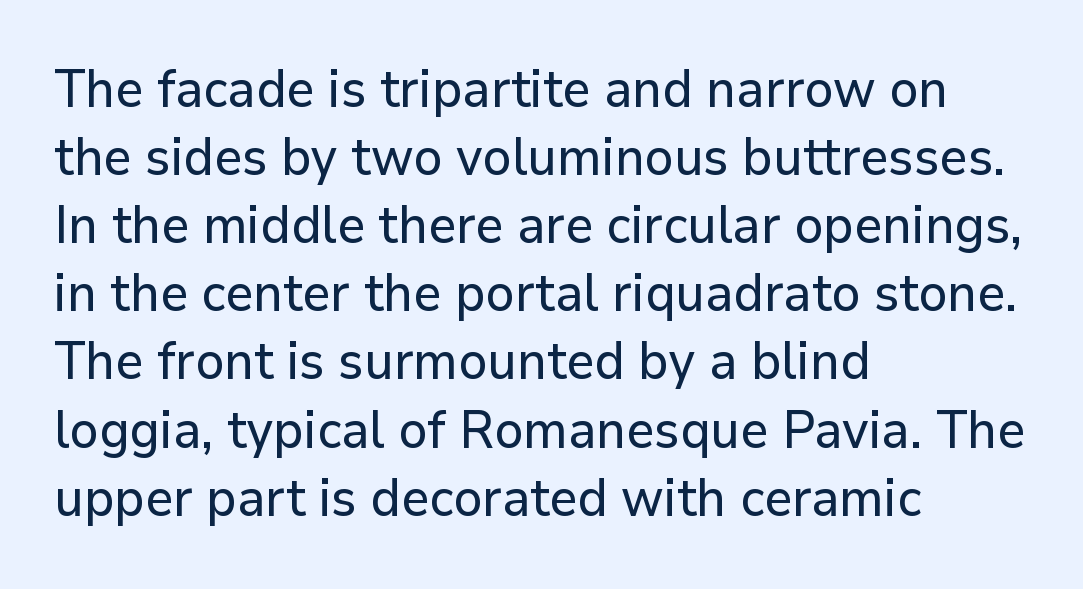
Q: Is the text italic (slanted)? A: No, it is upright.
Q: Is the typeface a serif or a sans-serif typeface? A: Sans-serif.
Q: Is the text underlined? A: No.
Q: How is the paragraph aligned? A: Left-aligned.
Q: Is the spacing between letters normal or unusually wide? A: Normal.
Q: Is the spacing between lines tight, normal or loose? A: Normal.
Q: Width (condensed, normal, or wide)? A: Normal.
Q: Stroke contrast? A: Low.
Q: x-height? A: Medium.
Q: Monospaced? A: No.
